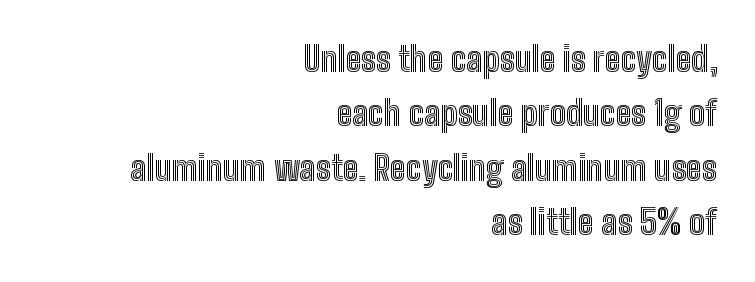
The lettering stays uniformly vertical, giving the passage a roman look. Caption: standard tracking, unaltered. Line ends are locked; line starts wander. This sample has the flowing, uneven cadence of proportional lettering. Interline gaps are of average width in this sample. Just letters on the line, the space beneath them empty.
